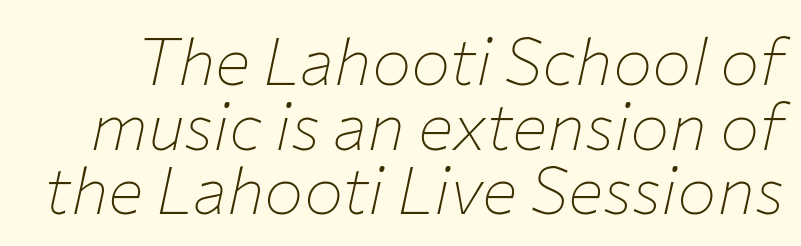
Q: Is the text bold? A: No.
Q: Is the text italic (slanted)? A: Yes, it leans right by about 12 degrees.
Q: Is the text underlined? A: No.
Q: Is the spacing between letters normal or unusually wide? A: Normal.
Q: Is the spacing between lines tight, normal or loose? A: Tight.
Q: Width (condensed, normal, or wide)? A: Normal.
Q: Stroke contrast? A: Low.
Q: x-height? A: Medium.
Q: Monospaced? A: No.
